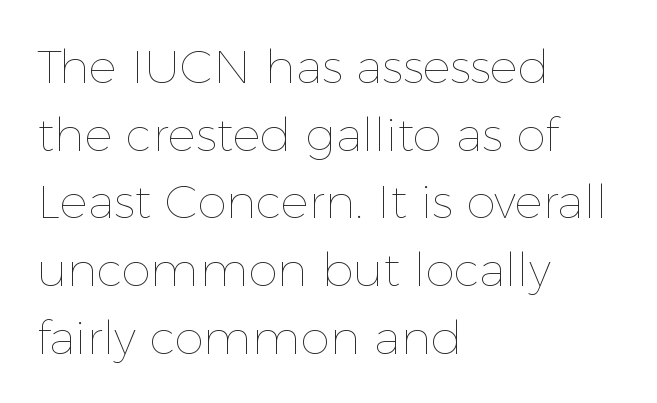
{"italic": "no", "bold": "no", "weight": "thin", "width": "normal", "x_height": "medium", "monospaced": "no", "underline": "no", "align": "left", "line_spacing": "normal", "line_spacing_ratio": 1.44, "letter_spacing": "normal", "letter_spacing_em": 0.0, "glyph_px": 47}
